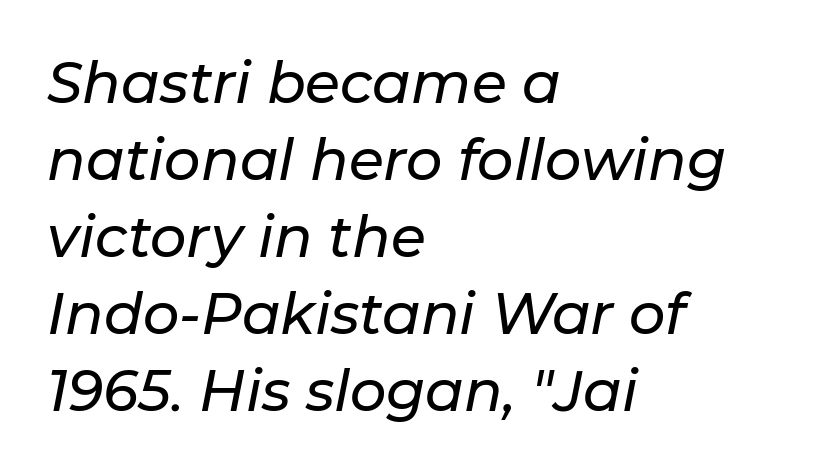
The image shows 57 px text type, italic (leaning right); set left-aligned, normal line spacing (1.35x), normal letter spacing, not underlined; low stroke contrast and a medium x-height.
